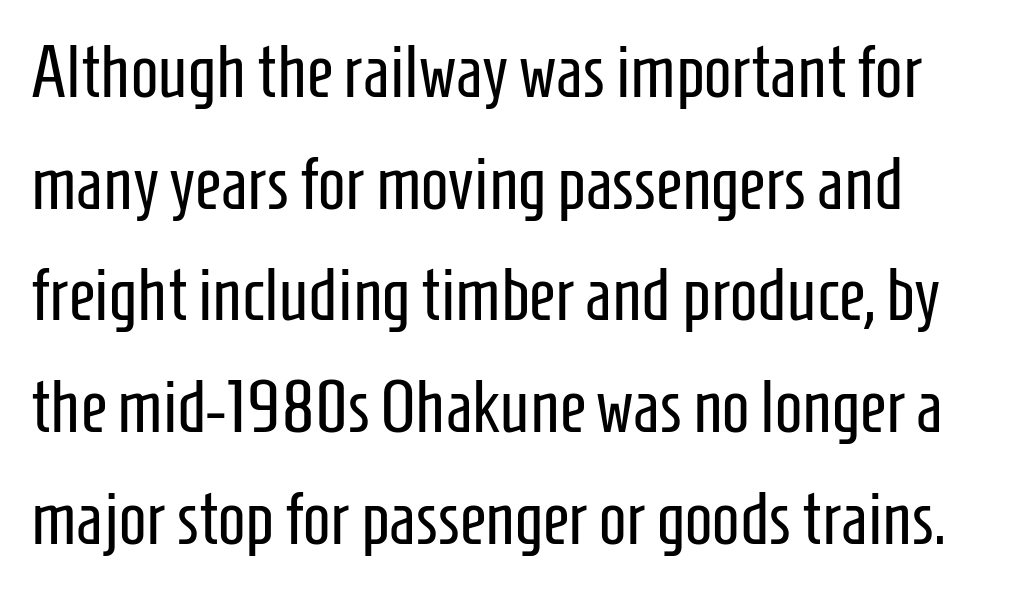
Q: Is the text bold? A: No.
Q: Is the text italic (slanted)? A: No, it is upright.
Q: Is the typeface a serif or a sans-serif typeface? A: Sans-serif.
Q: Is the text underlined? A: No.
Q: Is the spacing between letters normal or unusually wide? A: Normal.
Q: Is the spacing between lines tight, normal or loose? A: Normal.
Q: Width (condensed, normal, or wide)? A: Condensed.
Q: Stroke contrast? A: Low.
Q: x-height? A: Medium.
Q: Monospaced? A: No.
